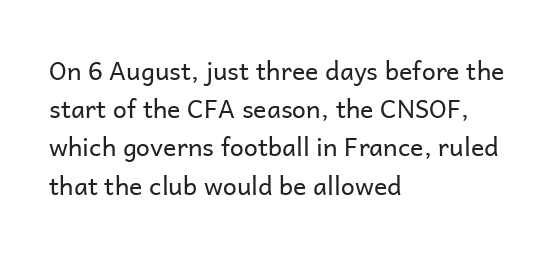
The image shows 25 px text type, upright; set left-aligned, normal line spacing (1.53x), normal letter spacing, not underlined.
